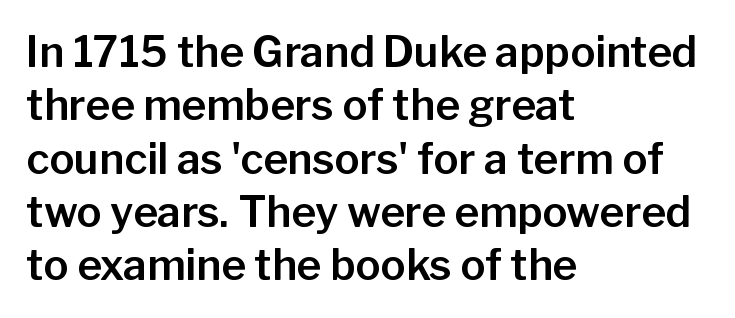
The image shows 42 px sans-serif type, upright; set left-aligned, normal line spacing (1.27x), normal letter spacing, not underlined; low stroke contrast and a medium x-height.
